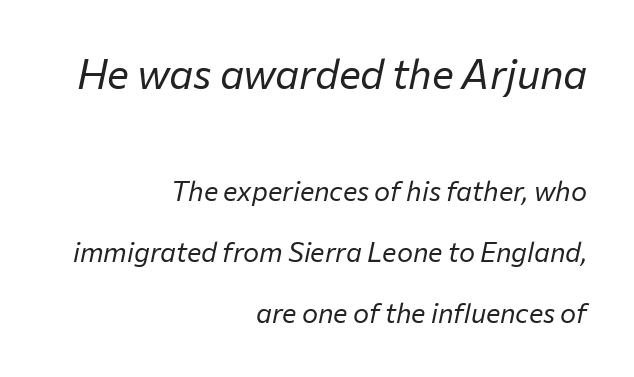
Each letter keeps its own natural width here, so spacing adapts to shape. Two sizes are in play, and the larger belongs to the first block. What's the leading like? Stretched, with rows far apart. The type is set solid horizontally, with unmodified tracking. Each row of text sits above clean, open space. The letters are slanted; this is an italic face.
